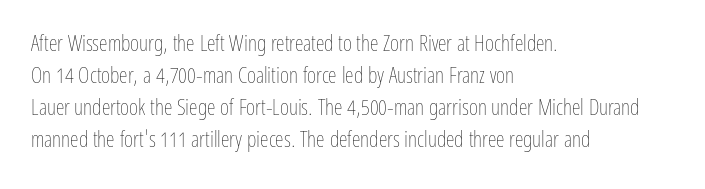
Q: Is the text bold? A: No.
Q: Is the text italic (slanted)? A: No, it is upright.
Q: Is the text underlined? A: No.
Q: How is the paragraph aligned? A: Left-aligned.
Q: Is the spacing between letters normal or unusually wide? A: Normal.
Q: Is the spacing between lines tight, normal or loose? A: Normal.
